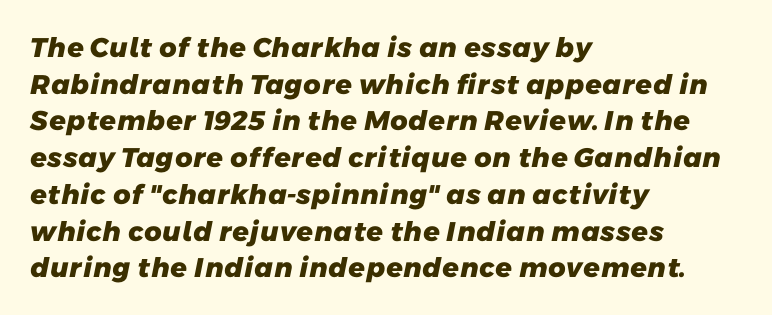
{"bold": "yes", "underline": "no", "align": "left", "line_spacing": "normal", "line_spacing_ratio": 1.36, "letter_spacing": "normal", "letter_spacing_em": 0.0, "glyph_px": 27}
